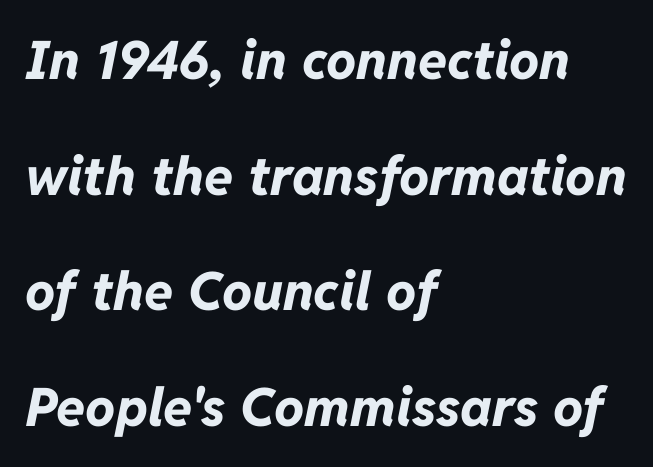
The face used here has a pronounced slope to its letters. Here the designer chose a conventional face with non-uniform glyph widths. Weight: bold. Line beginnings align vertically; line endings do not. Widely set lines give the paragraph a tall, airy silhouette. The foot of each line stays bare and open.
